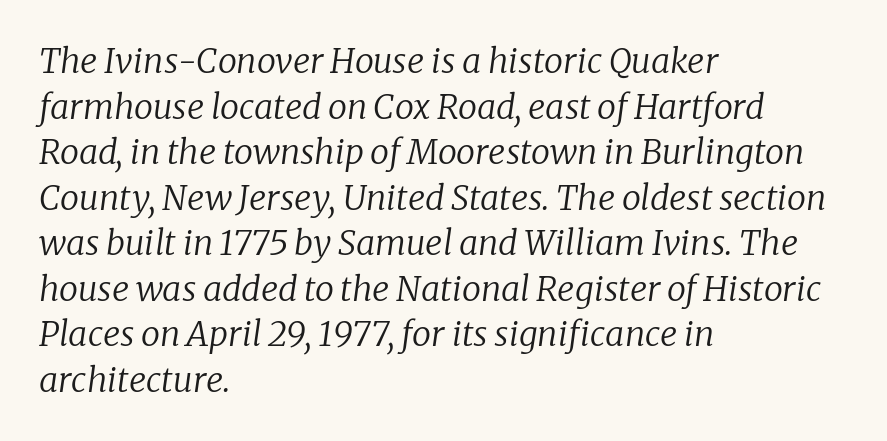
The characters are drawn with everyday or finer stroke widths. There is no visible air inserted between adjacent glyphs. This sample has the flowing, uneven cadence of proportional lettering. Typeset ragged right — the left edge is the straight one.
